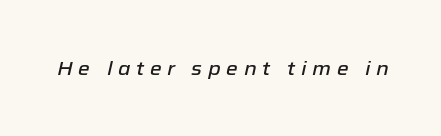
Q: Is the text italic (slanted)? A: Yes, it leans right by about 12 degrees.
Q: Is the text underlined? A: No.
Q: Is the spacing between letters normal or unusually wide? A: Unusually wide.
